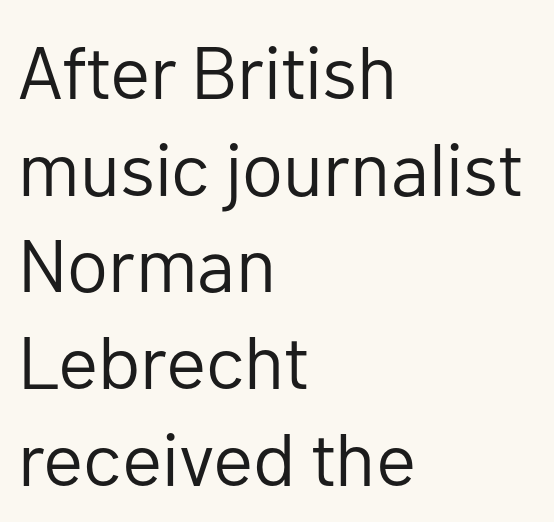
{"serif": "no", "italic": "no", "bold": "no", "weight": "regular", "width": "normal", "stroke_contrast": "low", "x_height": "medium", "monospaced": "no", "underline": "no", "align": "left", "line_spacing": "normal", "line_spacing_ratio": 1.29, "letter_spacing": "normal", "letter_spacing_em": 0.0, "glyph_px": 75}
